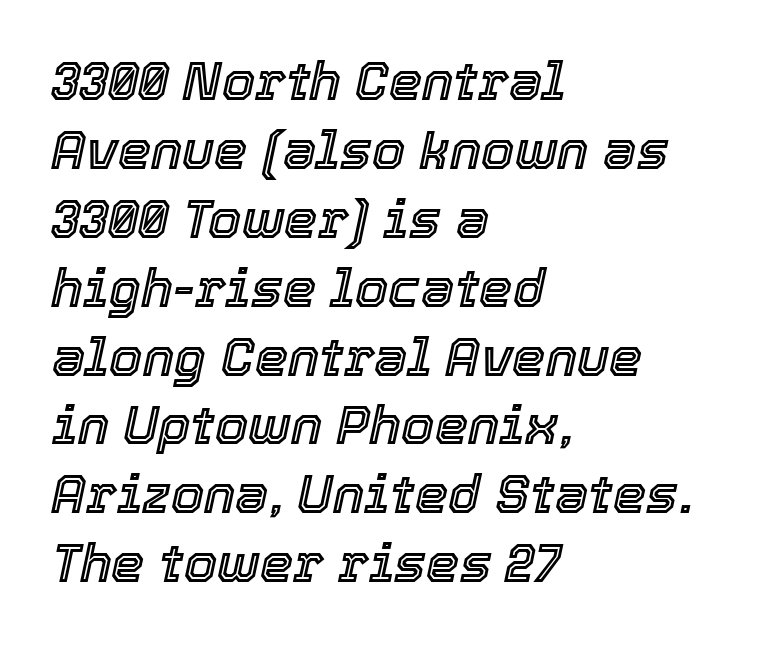
The image shows 53 px text type, italic (leaning right); set left-aligned, normal line spacing (1.3x), normal letter spacing, not underlined; a medium x-height.
